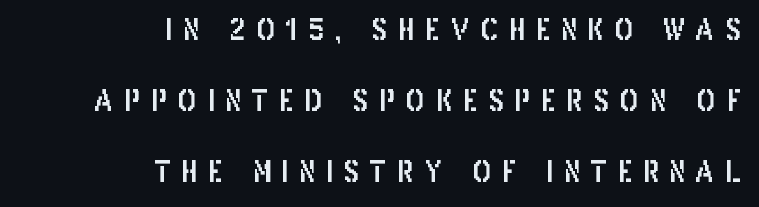
Q: Is the text italic (slanted)? A: No, it is upright.
Q: Is the typeface a serif or a sans-serif typeface? A: Sans-serif.
Q: Is the text underlined? A: No.
Q: How is the paragraph aligned? A: Right-aligned.
Q: Is the spacing between letters normal or unusually wide? A: Unusually wide.
Q: Is the spacing between lines tight, normal or loose? A: Loose.
Q: Width (condensed, normal, or wide)? A: Condensed.
Q: Stroke contrast? A: Low.
Q: x-height? A: Large.
Q: Monospaced? A: No.
